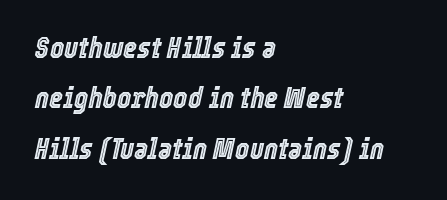
Standard letterfit; no display-style spreading of the glyphs. Summary of vertical rhythm: regular, with standard interline spacing. Slanted lettering throughout. Decoration check: the copy has no underline. This sample is left-justified, so line endings fall wherever the words run out. The rendering uses natural spacing where letterforms have individual widths.
